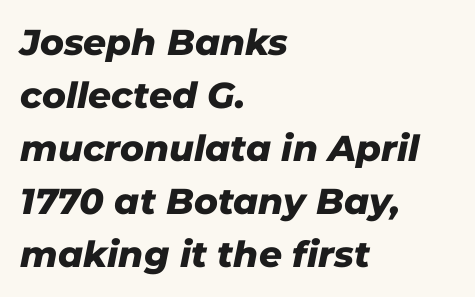
The image shows 36 px heavy type, italic (leaning right); set left-aligned, normal line spacing (1.47x), normal letter spacing, not underlined; low stroke contrast and a medium x-height.
